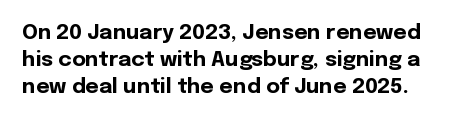
The image shows 21 px bold type, upright; set normal line spacing (1.29x), normal letter spacing, not underlined.
